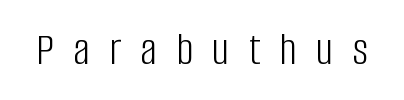
The image shows 47 px light, condensed sans-serif type, upright; set unusually wide letter spacing (+0.41 em), not underlined; low stroke contrast and a large x-height.
